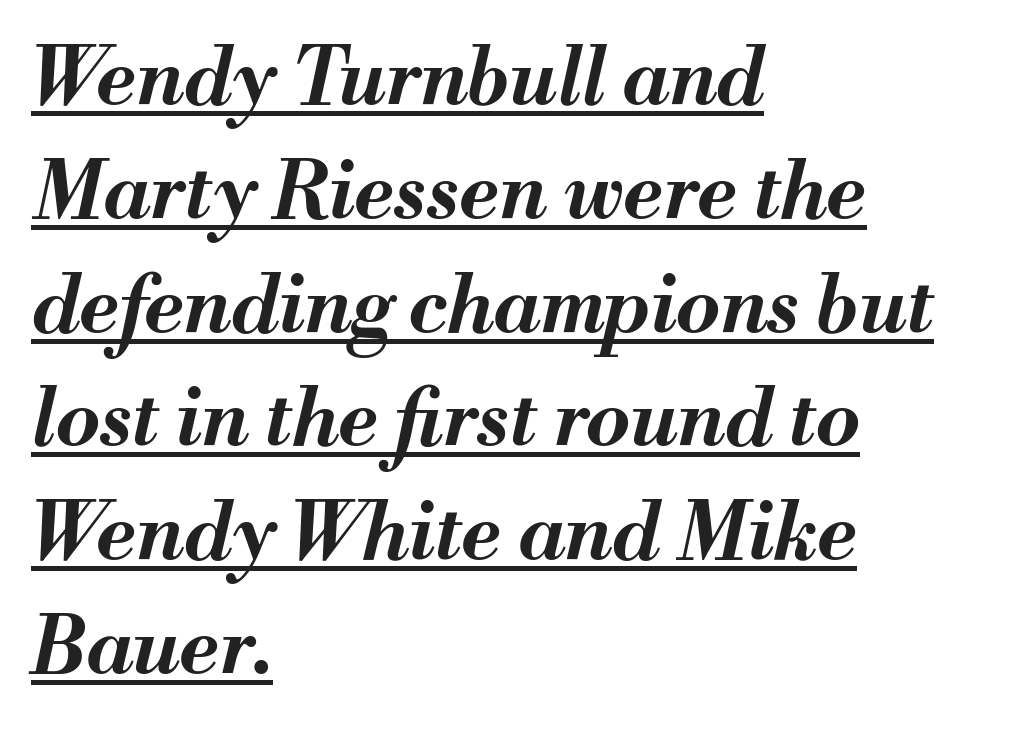
{"italic": "yes", "lean": "right", "slant_degrees": 13, "bold": "yes", "weight": "bold", "width": "normal", "stroke_contrast": "medium", "x_height": "small", "monospaced": "no", "underline": "yes", "align": "left", "line_spacing": "normal", "line_spacing_ratio": 1.44, "letter_spacing": "normal", "letter_spacing_em": 0.0, "glyph_px": 79}
